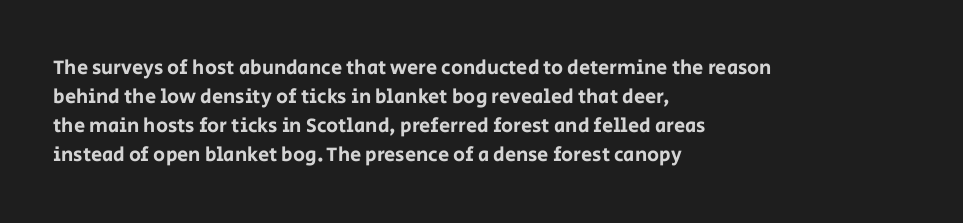
{"italic": "no", "underline": "no", "align": "left", "line_spacing": "normal", "line_spacing_ratio": 1.45, "letter_spacing": "normal", "letter_spacing_em": 0.0, "glyph_px": 20}
